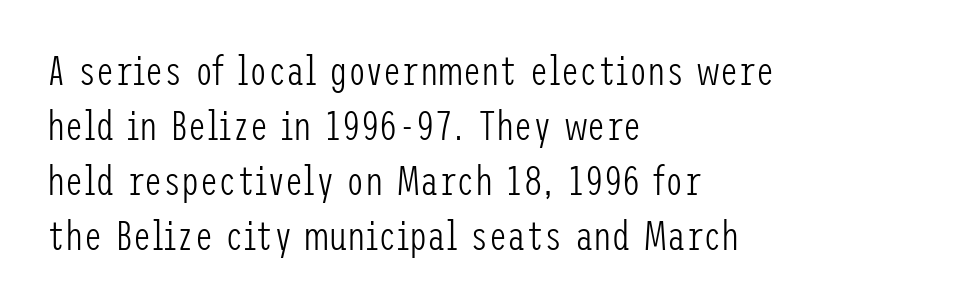
The image shows 41 px light, condensed sans-serif type, upright; set left-aligned, normal line spacing (1.34x), normal letter spacing, not underlined; low stroke contrast and a medium x-height.
